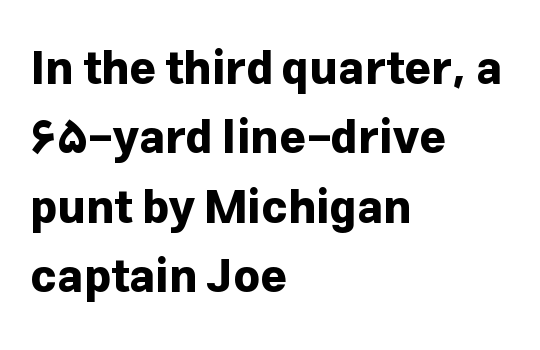
{"serif": "no", "italic": "no", "bold": "yes", "weight": "bold", "width": "normal", "stroke_contrast": "low", "x_height": "medium", "monospaced": "no", "underline": "no", "align": "left", "line_spacing": "normal", "line_spacing_ratio": 1.51, "letter_spacing": "normal", "letter_spacing_em": 0.0, "glyph_px": 46}
